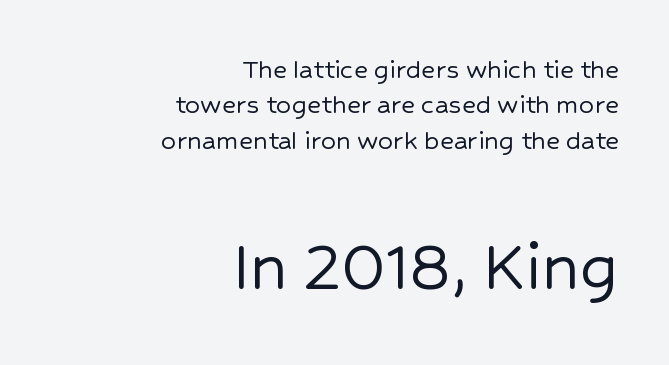
Glance below the letters and you will spot only blank space. Is the block centered? No — it sits flush against the right margin. The passage shown is typed in a proportional face where columns would drift. These two chunks differ in scale, with the bottom chunk taking the larger measure. The font's upright variant was chosen for this text. Examine the stroke ends and you'll find no serifs.
